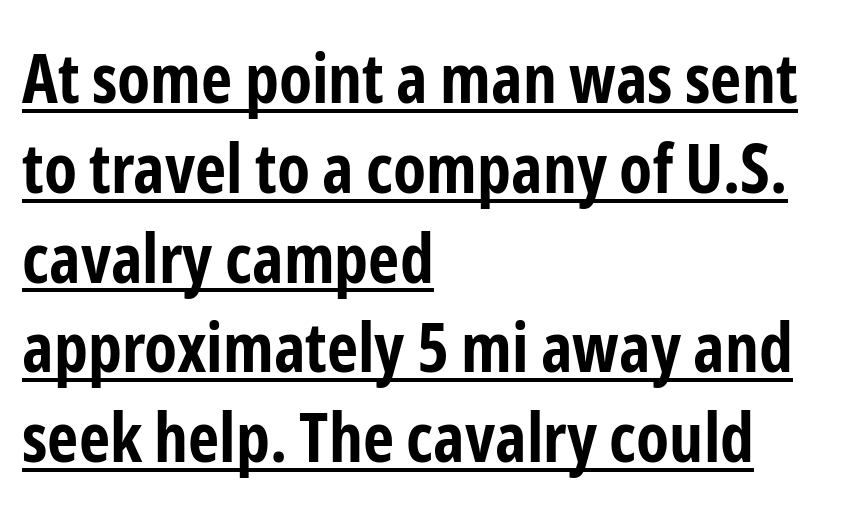
{"serif": "no", "italic": "no", "bold": "yes", "weight": "bold", "width": "condensed", "stroke_contrast": "low", "x_height": "medium", "monospaced": "no", "underline": "yes", "align": "left", "line_spacing": "normal", "line_spacing_ratio": 1.32, "letter_spacing": "normal", "letter_spacing_em": 0.0, "glyph_px": 68}
